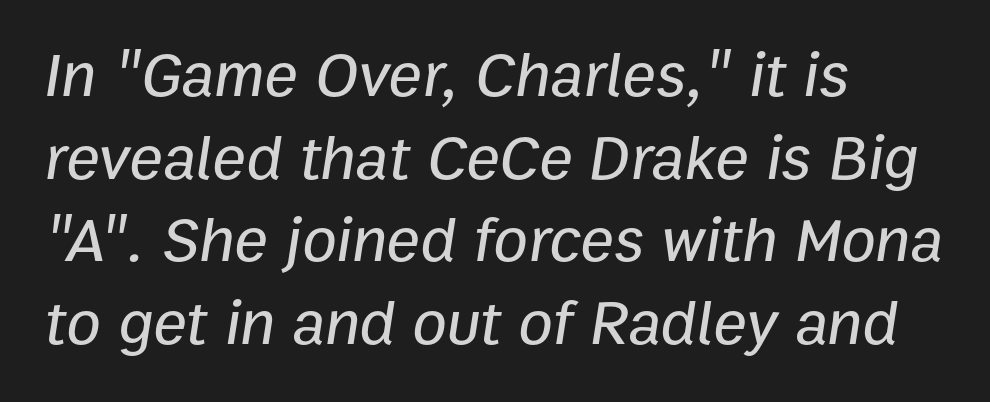
The image shows 63 px text type, italic (leaning right); set left-aligned, normal line spacing (1.31x), normal letter spacing, not underlined; low stroke contrast and a medium x-height.
